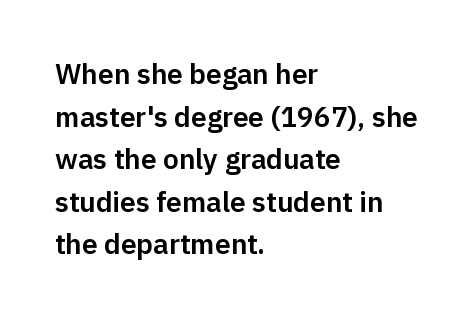
The image shows 28 px sans-serif type, upright; set left-aligned, normal line spacing (1.52x), normal letter spacing, not underlined; low stroke contrast and a medium x-height.
